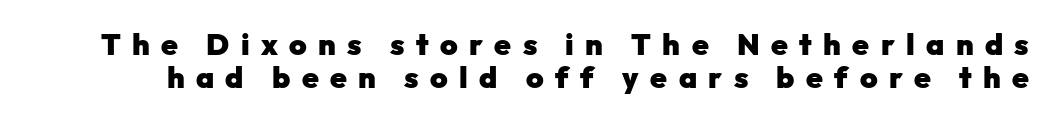
The image shows 30 px heavy sans-serif type, upright; set tight line spacing (1.11x), unusually wide letter spacing (+0.38 em), not underlined; low stroke contrast and a medium x-height.
